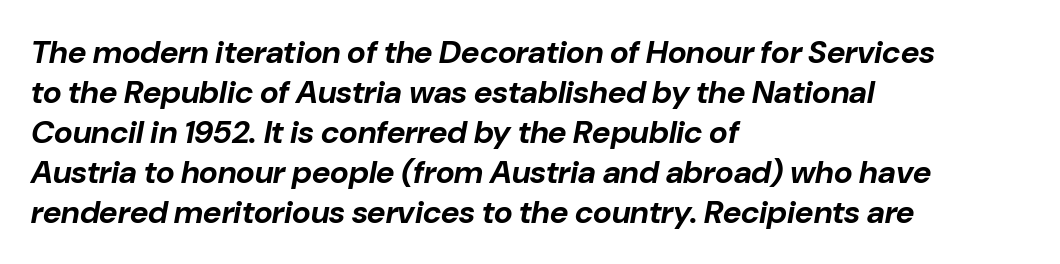
The image shows 32 px bold type, italic (leaning right); set left-aligned, normal line spacing (1.25x), normal letter spacing, not underlined; low stroke contrast and a medium x-height.
